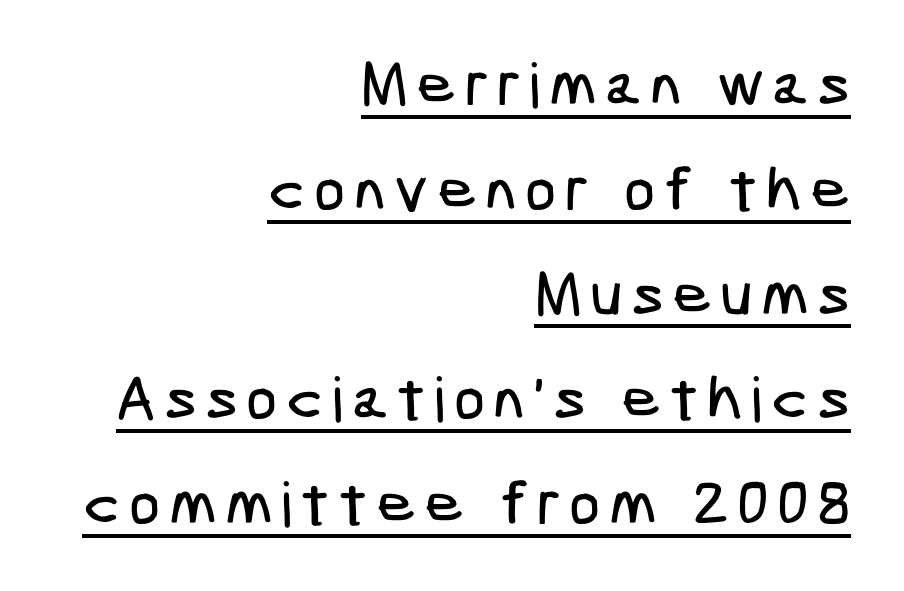
Is the block centered? No — it sits flush against the right margin. The text was rendered using a sans face with plain stroke endings. Whoever set this chose a conventional vertical rhythm. A baseline rule has been typeset under these characters.
